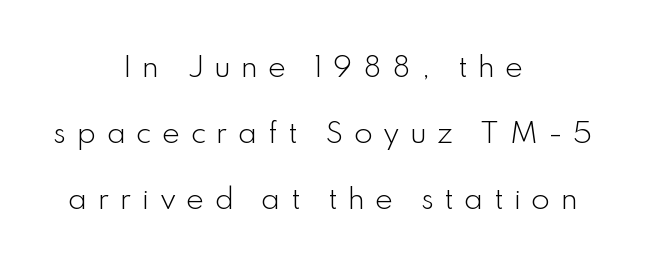
The image shows 27 px text type, upright; set centered, loose line spacing (2.44x), unusually wide letter spacing (+0.38 em), not underlined.
